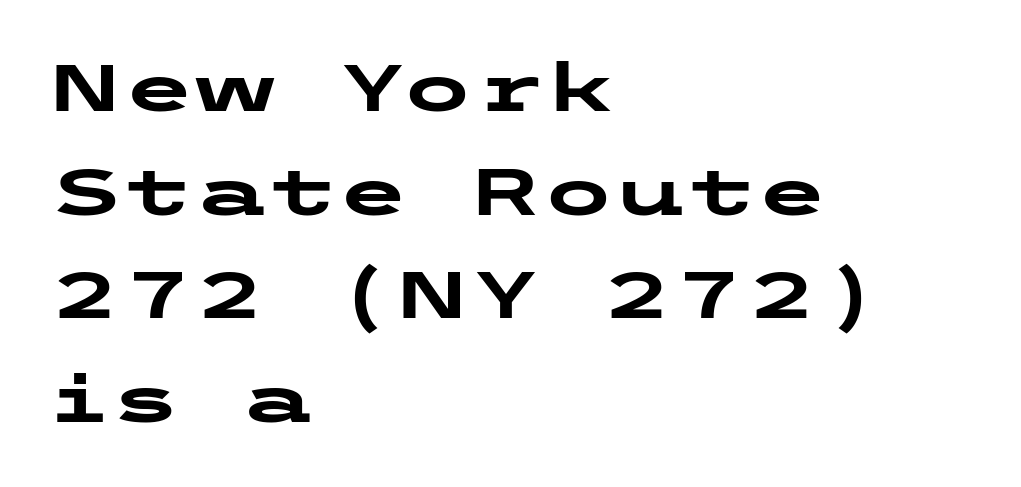
{"serif": "no", "italic": "no", "bold": "yes", "weight": "heavy", "width": "wide", "stroke_contrast": "low", "x_height": "medium", "underline": "no", "align": "left", "line_spacing": "normal", "line_spacing_ratio": 1.57, "letter_spacing": "normal", "letter_spacing_em": 0.0, "glyph_px": 66}
